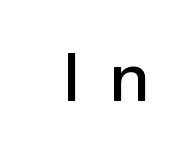
{"serif": "no", "italic": "no", "width": "normal", "stroke_contrast": "low", "x_height": "medium", "monospaced": "no", "underline": "no", "letter_spacing": "wide", "letter_spacing_em": 0.44, "glyph_px": 67}
